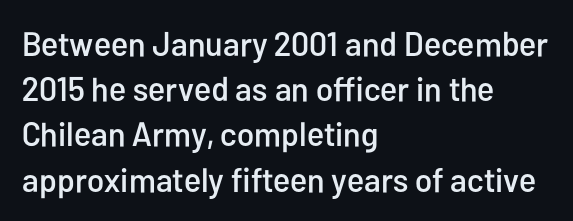
Q: Is the text italic (slanted)? A: No, it is upright.
Q: Is the typeface a serif or a sans-serif typeface? A: Sans-serif.
Q: Is the text underlined? A: No.
Q: How is the paragraph aligned? A: Left-aligned.
Q: Is the spacing between letters normal or unusually wide? A: Normal.
Q: Is the spacing between lines tight, normal or loose? A: Normal.
Q: Width (condensed, normal, or wide)? A: Condensed.
Q: Stroke contrast? A: Low.
Q: x-height? A: Medium.
Q: Monospaced? A: No.
